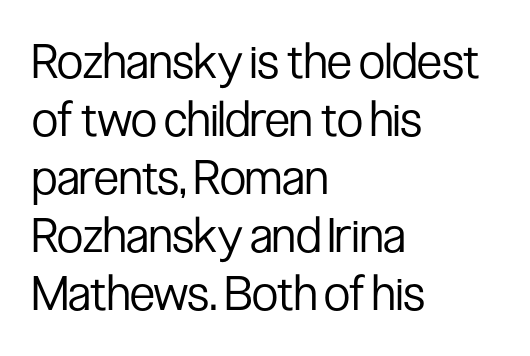
The image shows 48 px regular-weight, condensed sans-serif type, upright; set left-aligned, line spacing 1.21x, normal letter spacing, not underlined; low stroke contrast and a medium x-height.
